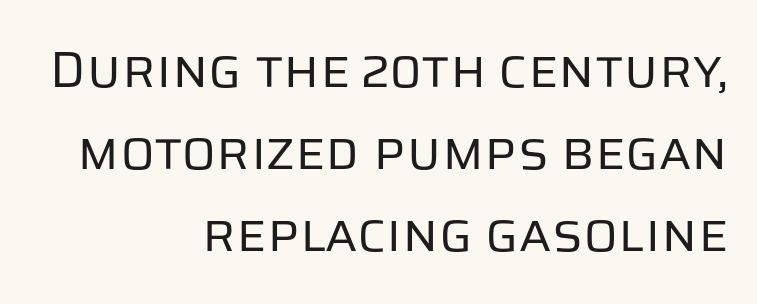
The strokes are not fattened; the text isn't bold. Do the letters lean? They stand straight. Typographically, this falls in the sans-serif category. The line texture is even and compact thanks to regular tracking. The lines are quadded right. Think of a printed novel: that variable character pitch is what you see here.
